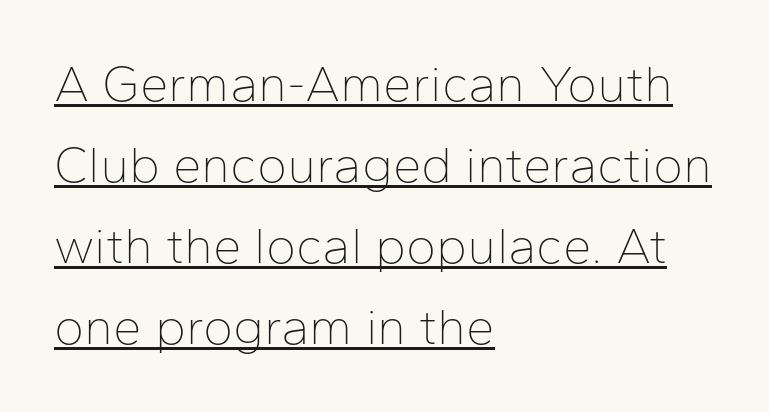
The image shows 51 px thin sans-serif type, upright; set left-aligned, normal line spacing (1.59x), normal letter spacing, underlined; low stroke contrast and a medium x-height.
